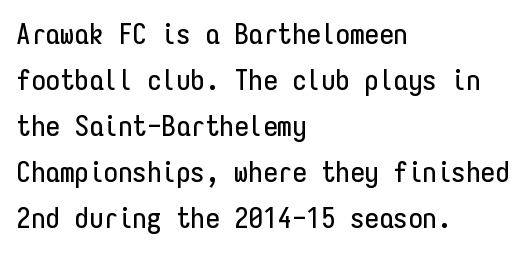
{"serif": "no", "italic": "no", "width": "condensed", "stroke_contrast": "low", "x_height": "medium", "monospaced": "yes", "underline": "no", "align": "left", "line_spacing": "normal", "line_spacing_ratio": 1.59, "letter_spacing": "normal", "letter_spacing_em": 0.0, "glyph_px": 29}
